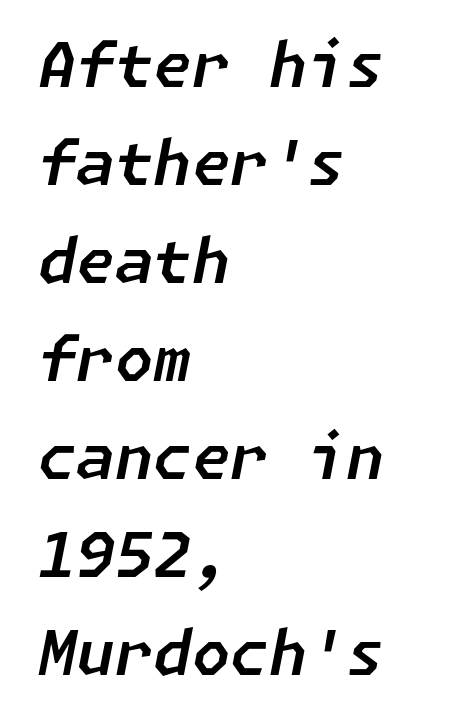
The image shows 62 px text type, italic (leaning right); set left-aligned, normal line spacing (1.58x), normal letter spacing, not underlined; low stroke contrast and a medium x-height.
